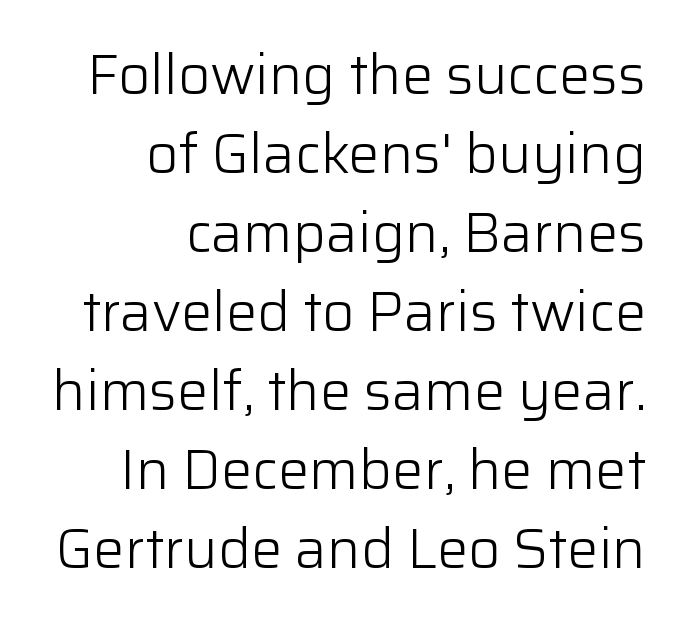
The image shows 56 px light sans-serif type, upright; set right-aligned, normal line spacing (1.41x), normal letter spacing, not underlined; low stroke contrast and a medium x-height.
